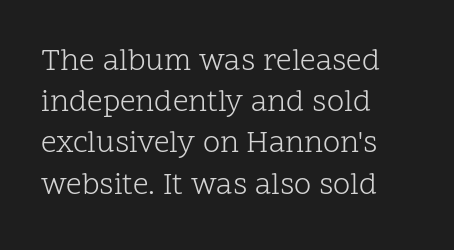
{"serif": "yes", "italic": "no", "bold": "no", "weight": "light", "width": "normal", "stroke_contrast": "low", "x_height": "medium", "monospaced": "no", "underline": "no", "align": "left", "line_spacing": "normal", "line_spacing_ratio": 1.33, "letter_spacing": "normal", "letter_spacing_em": 0.0, "glyph_px": 31}
